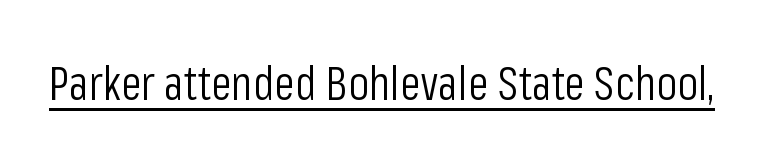
Q: Is the text bold? A: No.
Q: Is the text italic (slanted)? A: No, it is upright.
Q: Is the typeface a serif or a sans-serif typeface? A: Sans-serif.
Q: Is the text underlined? A: Yes.
Q: Is the spacing between letters normal or unusually wide? A: Normal.
Q: Width (condensed, normal, or wide)? A: Condensed.
Q: Stroke contrast? A: Low.
Q: x-height? A: Medium.
Q: Monospaced? A: No.
